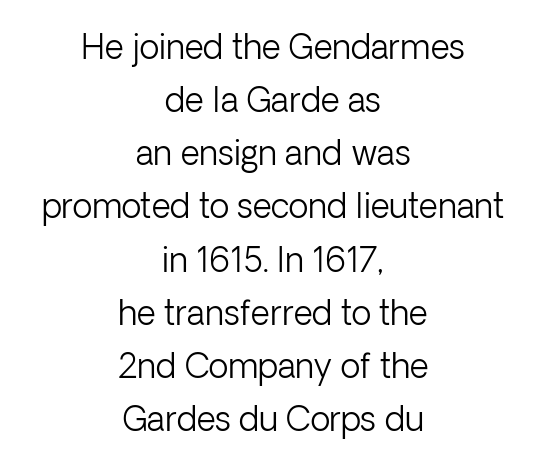
{"serif": "no", "italic": "no", "bold": "no", "weight": "light", "width": "normal", "stroke_contrast": "low", "x_height": "medium", "monospaced": "no", "underline": "no", "align": "center", "line_spacing": "normal", "line_spacing_ratio": 1.61, "letter_spacing": "normal", "letter_spacing_em": 0.0, "glyph_px": 33}
